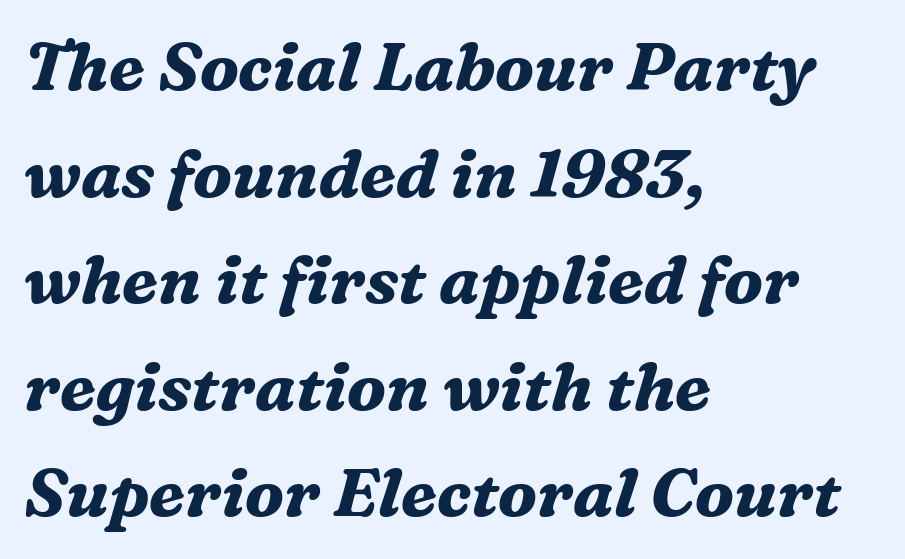
The image shows 67 px bold serif type, italic (leaning right); set left-aligned, normal line spacing (1.59x), normal letter spacing, not underlined; medium stroke contrast and a medium x-height.
